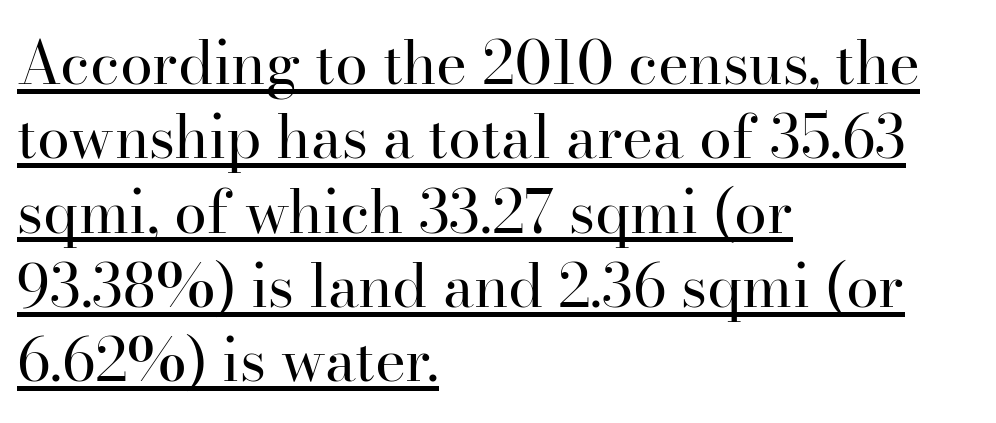
{"serif": "yes", "italic": "no", "bold": "no", "weight": "regular", "width": "normal", "stroke_contrast": "high", "x_height": "small", "monospaced": "no", "underline": "yes", "align": "left", "line_spacing": "normal", "line_spacing_ratio": 1.26, "letter_spacing": "normal", "letter_spacing_em": 0.0, "glyph_px": 59}
